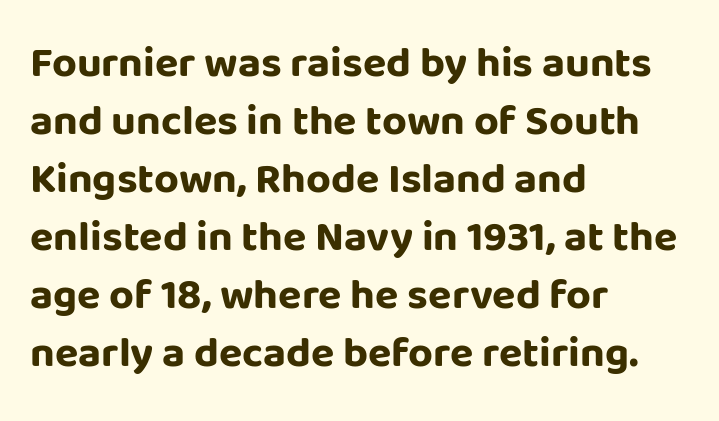
{"serif": "no", "italic": "no", "bold": "yes", "weight": "bold", "width": "normal", "stroke_contrast": "low", "x_height": "large", "monospaced": "no", "underline": "no", "align": "left", "line_spacing": "normal", "line_spacing_ratio": 1.35, "letter_spacing": "normal", "letter_spacing_em": 0.0, "glyph_px": 43}
